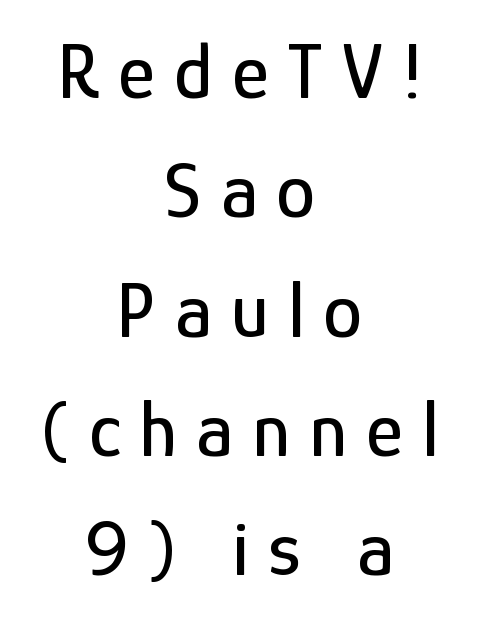
{"serif": "no", "italic": "no", "width": "condensed", "stroke_contrast": "low", "x_height": "medium", "monospaced": "no", "underline": "no", "align": "center", "line_spacing": "normal", "line_spacing_ratio": 1.51, "letter_spacing": "wide", "letter_spacing_em": 0.24, "glyph_px": 79}
